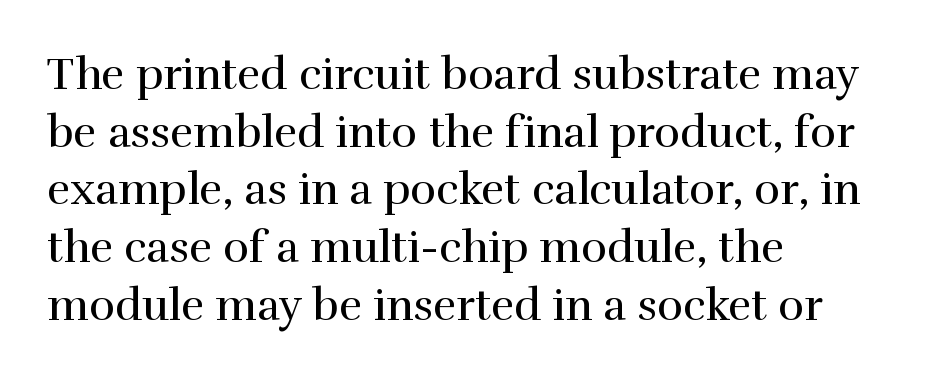
Q: Is the text bold? A: No.
Q: Is the text italic (slanted)? A: No, it is upright.
Q: Is the typeface a serif or a sans-serif typeface? A: Serif.
Q: Is the text underlined? A: No.
Q: How is the paragraph aligned? A: Left-aligned.
Q: Is the spacing between letters normal or unusually wide? A: Normal.
Q: Is the spacing between lines tight, normal or loose? A: Normal.
Q: Width (condensed, normal, or wide)? A: Normal.
Q: x-height? A: Medium.
Q: Monospaced? A: No.
